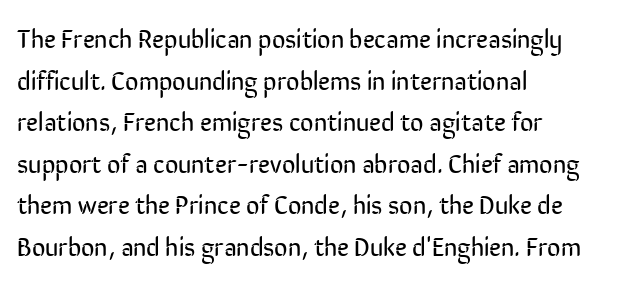
{"italic": "no", "bold": "no", "underline": "no", "align": "left", "line_spacing": "normal", "line_spacing_ratio": 1.6, "letter_spacing": "normal", "letter_spacing_em": 0.0, "glyph_px": 26}
